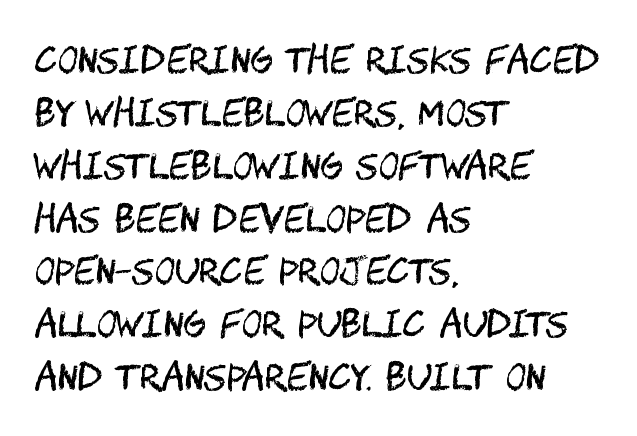
{"serif": "no", "italic": "no", "bold": "no", "weight": "regular", "width": "condensed", "stroke_contrast": "medium", "x_height": "large", "underline": "no", "align": "left", "line_spacing": "normal", "line_spacing_ratio": 1.51, "letter_spacing": "normal", "letter_spacing_em": 0.0, "glyph_px": 35}
